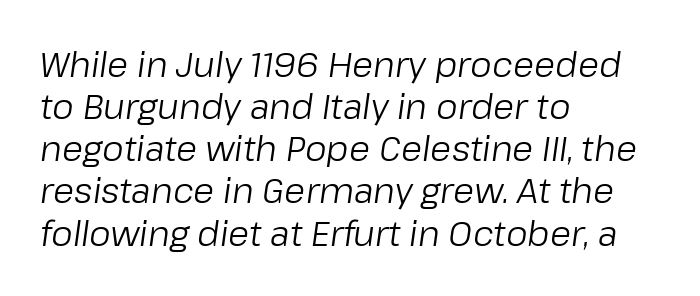
{"italic": "yes", "lean": "right", "slant_degrees": 8, "bold": "no", "weight": "regular", "width": "normal", "stroke_contrast": "low", "x_height": "medium", "monospaced": "no", "underline": "no", "align": "left", "line_spacing_ratio": 1.24, "letter_spacing": "normal", "letter_spacing_em": 0.0, "glyph_px": 34}
